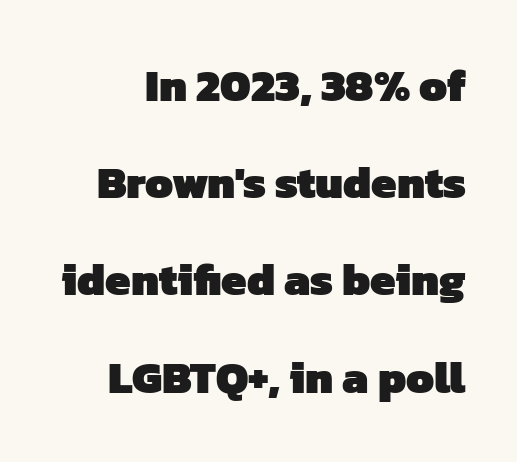
No word sits above an underline. The letters advance in unequal steps, a hallmark of proportional type. The rendering keeps characters at their native spacing. Students, observe: this is what heavily led, spacious text looks like. A typesetter would label this face a sans.
